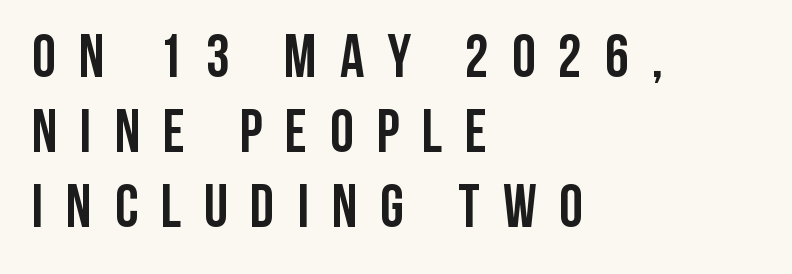
The image shows 60 px semibold, condensed sans-serif type, upright; set left-aligned, normal line spacing (1.25x), unusually wide letter spacing (+0.38 em), not underlined; low stroke contrast and a large x-height.
